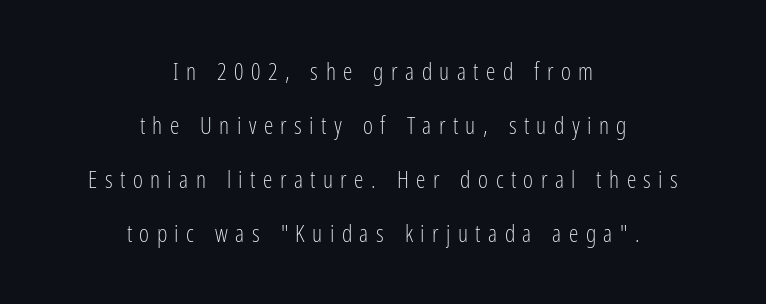
The image shows 24 px text type, upright; set centered, loose line spacing (2.25x), unusually wide letter spacing (+0.31 em), not underlined.
